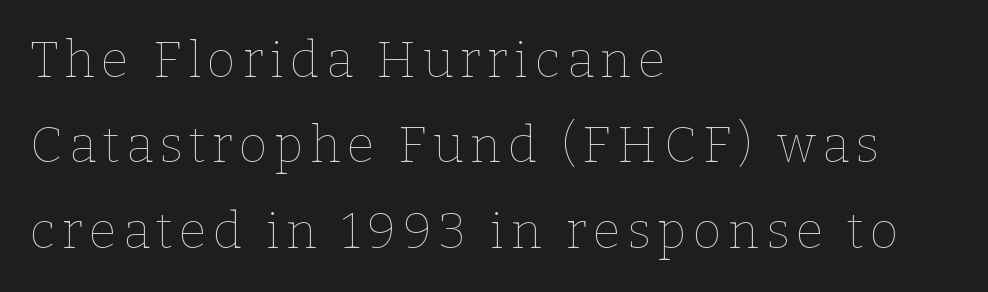
{"italic": "no", "bold": "no", "weight": "thin", "width": "normal", "stroke_contrast": "low", "x_height": "medium", "monospaced": "no", "underline": "no", "align": "left", "line_spacing_ratio": 1.71, "glyph_px": 50}
